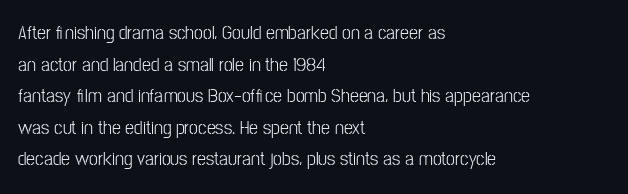
Teacher's note: observe the even left margin — that is flush-left alignment. The passage shown is not underscored anywhere. The rendering uses a moderate line-height, typical for paragraphs. Ascenders rise straight up at ninety degrees. Nobody touched the tracking dial on this one.
